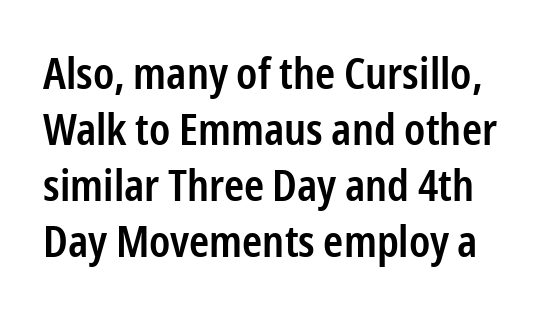
Vertical strokes here are truly vertical. Think of a printed novel: that variable character pitch is what you see here. The rows are spaced the way most documents space them. Glyph-to-glyph distance matches everyday printed text. The specimen omits any rule beneath the text block's lines.
